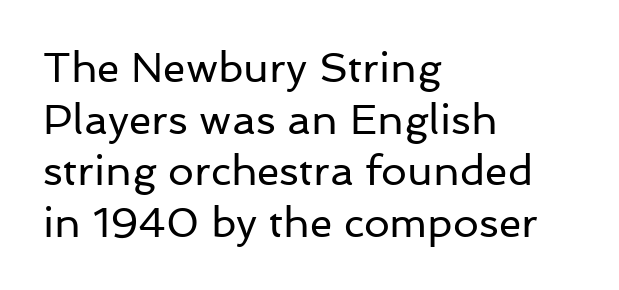
The image shows 41 px regular-weight sans-serif type, upright; set left-aligned, normal line spacing (1.26x), normal letter spacing, not underlined; low stroke contrast and a medium x-height.
